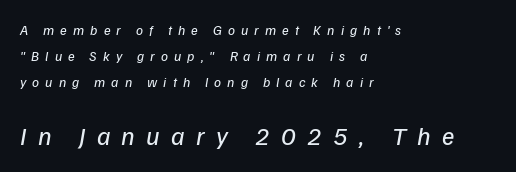
{"italic": "yes", "lean": "right", "slant_degrees": 9, "bold": "no", "underline": "no", "align": "left", "line_spacing_ratio": 1.85, "letter_spacing": "wide", "letter_spacing_em": 0.43, "larger_block": "second", "size_ratio": 1.86, "glyph_px": 26}
